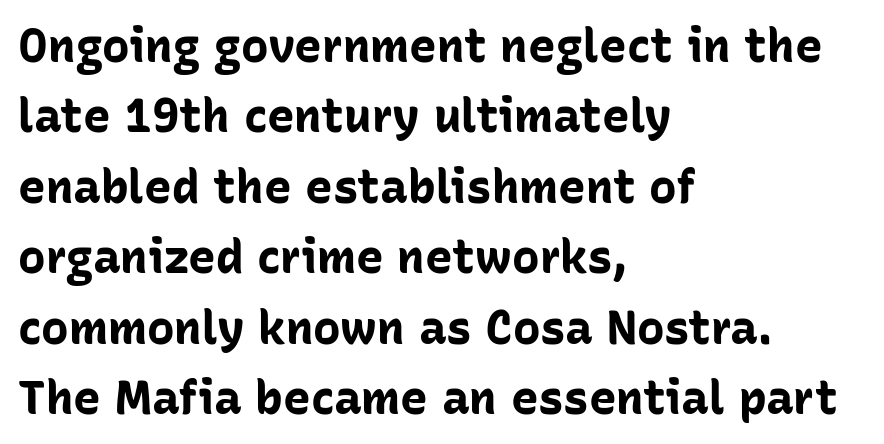
{"serif": "no", "italic": "no", "bold": "yes", "weight": "bold", "width": "normal", "stroke_contrast": "low", "x_height": "medium", "monospaced": "no", "underline": "no", "align": "left", "line_spacing": "normal", "line_spacing_ratio": 1.53, "letter_spacing": "normal", "letter_spacing_em": 0.0, "glyph_px": 46}
